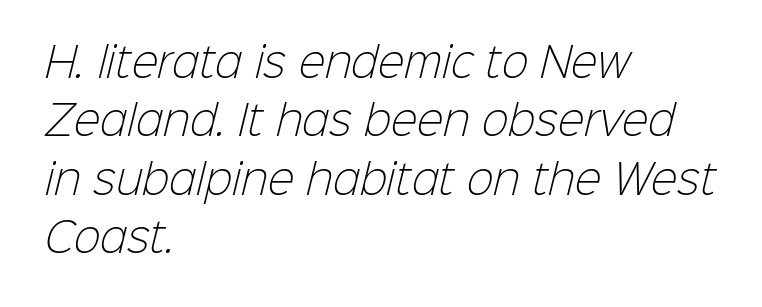
{"serif": "no", "bold": "no", "weight": "light", "width": "normal", "stroke_contrast": "low", "x_height": "medium", "monospaced": "no", "underline": "no", "align": "left", "line_spacing": "normal", "line_spacing_ratio": 1.46, "letter_spacing": "normal", "letter_spacing_em": 0.0, "glyph_px": 40}
